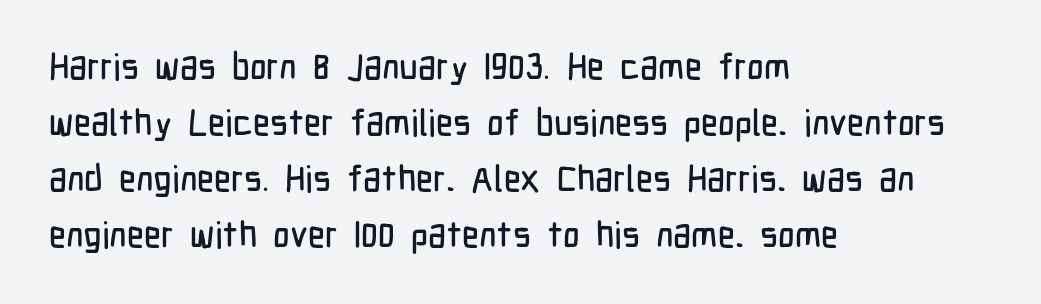
Q: Is the text italic (slanted)? A: No, it is upright.
Q: Is the typeface a serif or a sans-serif typeface? A: Sans-serif.
Q: Is the text underlined? A: No.
Q: How is the paragraph aligned? A: Left-aligned.
Q: Is the spacing between letters normal or unusually wide? A: Normal.
Q: Is the spacing between lines tight, normal or loose? A: Normal.
Q: Width (condensed, normal, or wide)? A: Condensed.
Q: Stroke contrast? A: Low.
Q: x-height? A: Medium.
Q: Monospaced? A: No.
